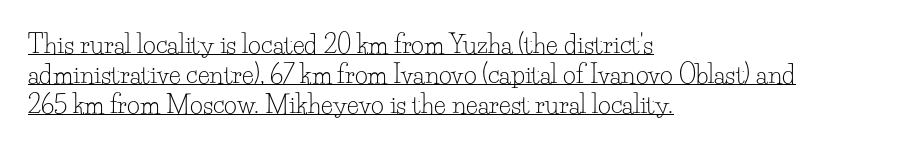
The image shows 25 px text type, upright; set left-aligned, line spacing 1.2x, normal letter spacing, underlined.
